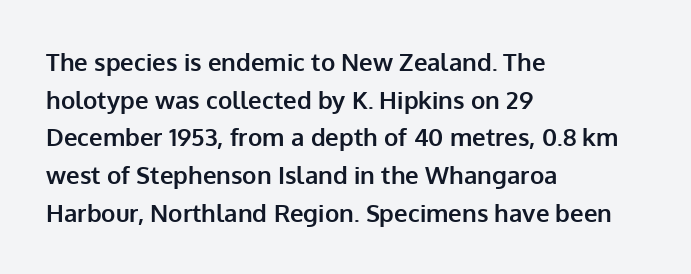
Q: Is the text bold? A: Yes.
Q: Is the text italic (slanted)? A: No, it is upright.
Q: Is the text underlined? A: No.
Q: How is the paragraph aligned? A: Left-aligned.
Q: Is the spacing between letters normal or unusually wide? A: Normal.
Q: Is the spacing between lines tight, normal or loose? A: Normal.
